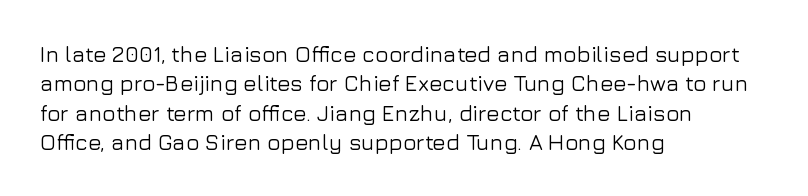
Reading down the block, your eye returns to a fixed left position each line. The type sits square on the baseline with zero lean. The space directly below the letters is spotless. Notice how descenders clear the ascenders below comfortably — that's standard leading. Each word holds together tightly as a unit, with standard inter-letter gaps.
